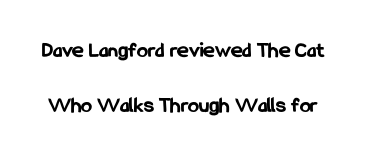
Default kerning and tracking; the words read as compact shapes. Typographic density is high because the face is bold. Each row of text sits above clean, open space. Honestly, the rows look like they've been pulled way apart.
